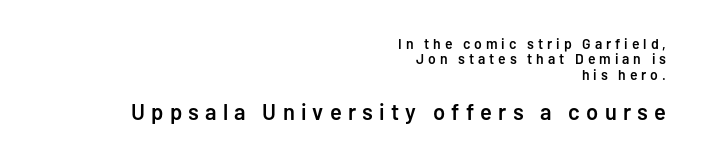
Short and long lines alike share a common ending point at right. No italicization has been applied; the sample stays upright. Honestly, the rows look squashed on top of each other. Compared with typical body copy, the letter spacing here is much looser. Between these two stacked blocks, the lower one wins on size. The strokes are fattened partway — semibold, not bold.
